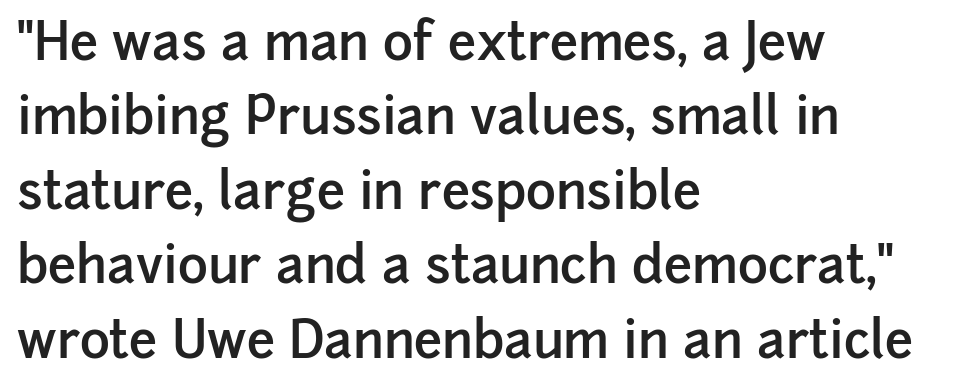
Look at the bottom of the vertical strokes: they stop flat, with no serifs. Proportional: the letters do not fall into vertical columns. Designer's note — italics off, roman on. These lines stack with their left ends in a neat column. The sample has been set in demibold, a notch under bold.
